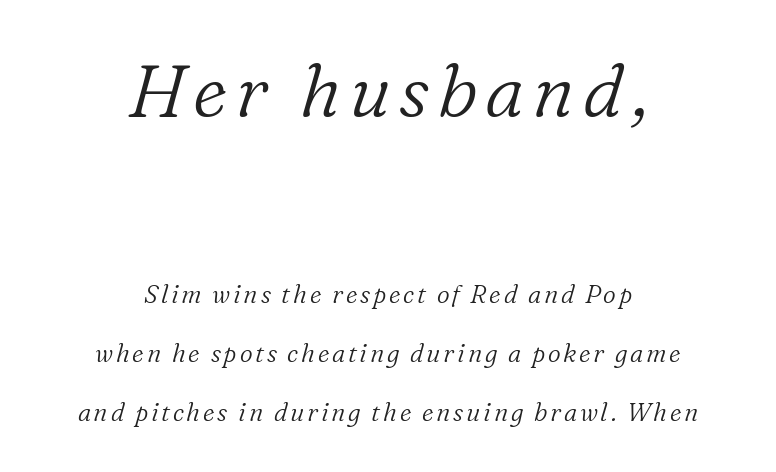
Q: Is the text bold? A: No.
Q: Is the text italic (slanted)? A: Yes, it leans right by about 16 degrees.
Q: Is the typeface a serif or a sans-serif typeface? A: Serif.
Q: Is the text underlined? A: No.
Q: How is the paragraph aligned? A: Centered.
Q: Is the spacing between lines tight, normal or loose? A: Loose.
Q: Which block of text is set in a larger size, the first (top) or the second (bottom)? A: The first (top) one.
Q: Width (condensed, normal, or wide)? A: Normal.
Q: Stroke contrast? A: Low.
Q: x-height? A: Medium.
Q: Monospaced? A: No.
